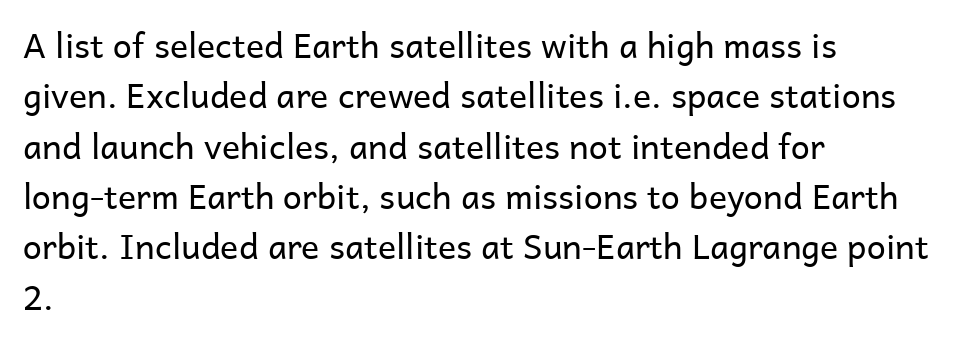
The image shows 34 px regular-weight sans-serif type, upright; set left-aligned, normal line spacing (1.48x), normal letter spacing, not underlined; low stroke contrast and a medium x-height.
